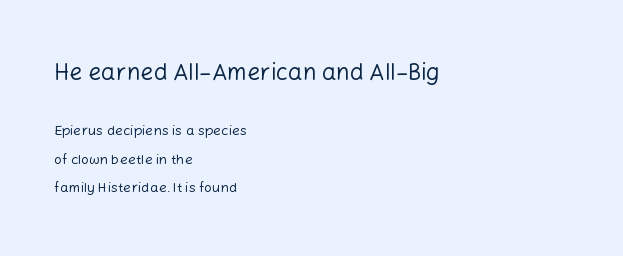
The image shows 23 px text type, upright; set left-aligned, loose line spacing (2.04x), normal letter spacing, not underlined; the first (top) block is 1.64x larger.
